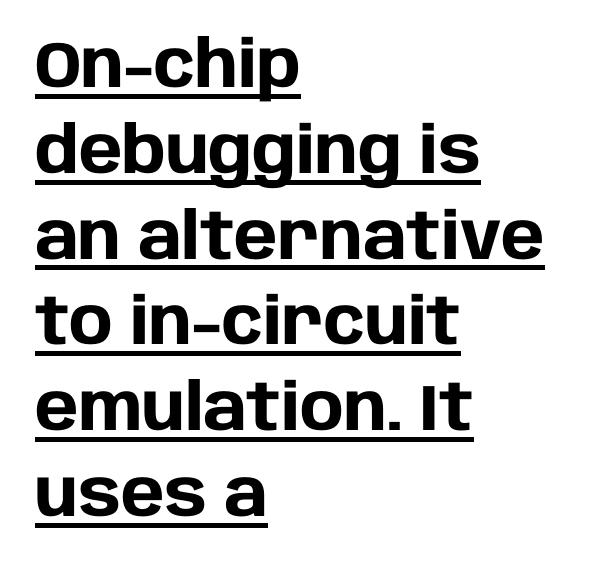
Q: Is the text bold? A: Yes.
Q: Is the text italic (slanted)? A: No, it is upright.
Q: Is the typeface a serif or a sans-serif typeface? A: Sans-serif.
Q: Is the text underlined? A: Yes.
Q: How is the paragraph aligned? A: Left-aligned.
Q: Is the spacing between letters normal or unusually wide? A: Normal.
Q: Is the spacing between lines tight, normal or loose? A: Normal.
Q: Width (condensed, normal, or wide)? A: Normal.
Q: Stroke contrast? A: Low.
Q: x-height? A: Large.
Q: Monospaced? A: No.
